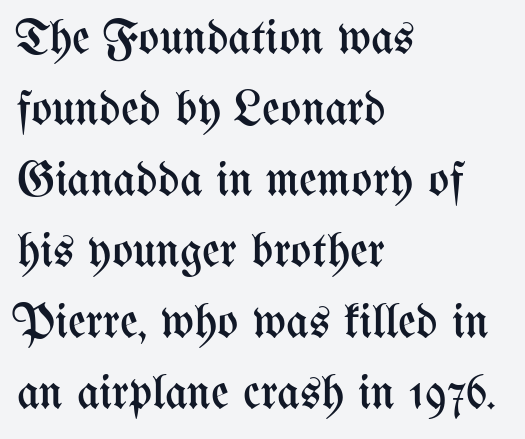
{"italic": "no", "bold": "no", "weight": "regular", "width": "condensed", "stroke_contrast": "medium", "x_height": "medium", "monospaced": "no", "underline": "no", "align": "left", "line_spacing": "normal", "line_spacing_ratio": 1.45, "letter_spacing": "normal", "letter_spacing_em": 0.0, "glyph_px": 49}
